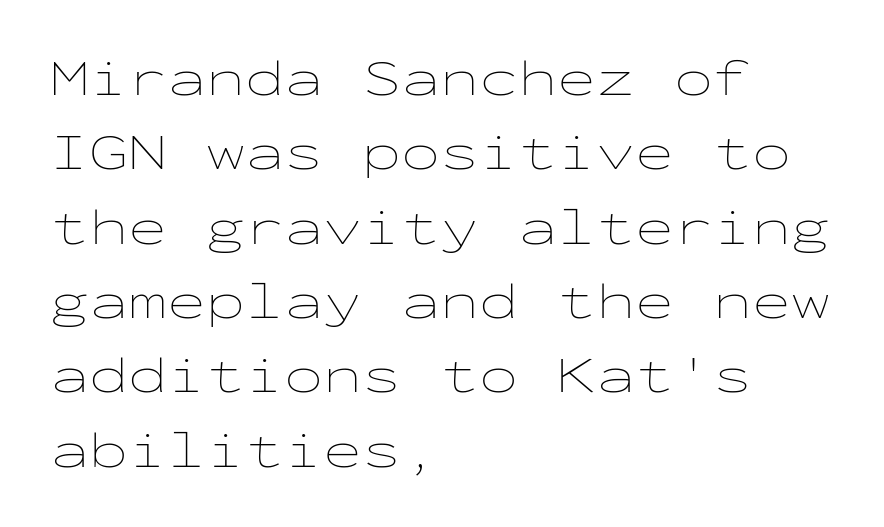
{"italic": "no", "bold": "no", "weight": "thin", "width": "wide", "stroke_contrast": "low", "x_height": "medium", "monospaced": "yes", "underline": "no", "align": "left", "line_spacing": "normal", "line_spacing_ratio": 1.43, "letter_spacing": "normal", "letter_spacing_em": 0.0, "glyph_px": 52}
